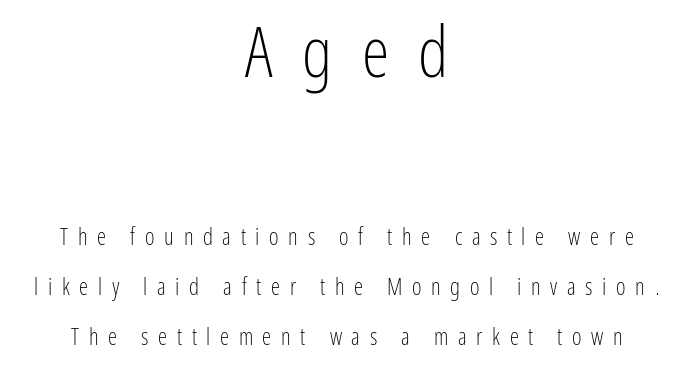
The image shows 70 px light, condensed sans-serif type, upright; set centered, loose line spacing (2.17x), unusually wide letter spacing (+0.42 em), not underlined; the first (top) block is 3.04x larger; low stroke contrast and a medium x-height.
